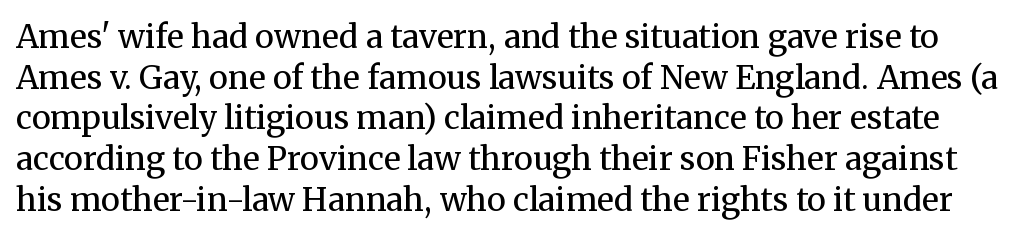
{"serif": "yes", "italic": "no", "bold": "no", "weight": "regular", "width": "normal", "stroke_contrast": "medium", "x_height": "medium", "monospaced": "no", "underline": "no", "line_spacing": "normal", "line_spacing_ratio": 1.27, "letter_spacing": "normal", "letter_spacing_em": 0.0, "glyph_px": 32}
